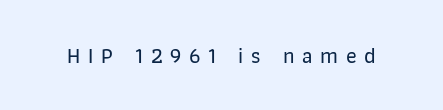
The image shows 22 px text type, upright; set unusually wide letter spacing (+0.35 em), not underlined.
